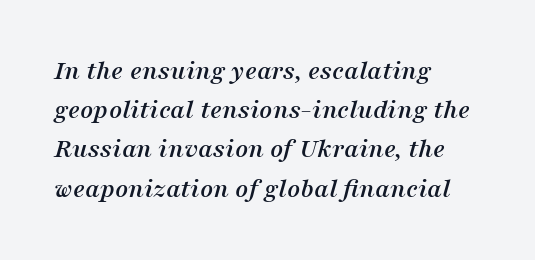
Style check: oblique. These lines are set flush left with a ragged right edge. Is the letter spacing exaggerated? No — it looks like the ordinary default. Examine the stroke ends and you'll spot serifs.
